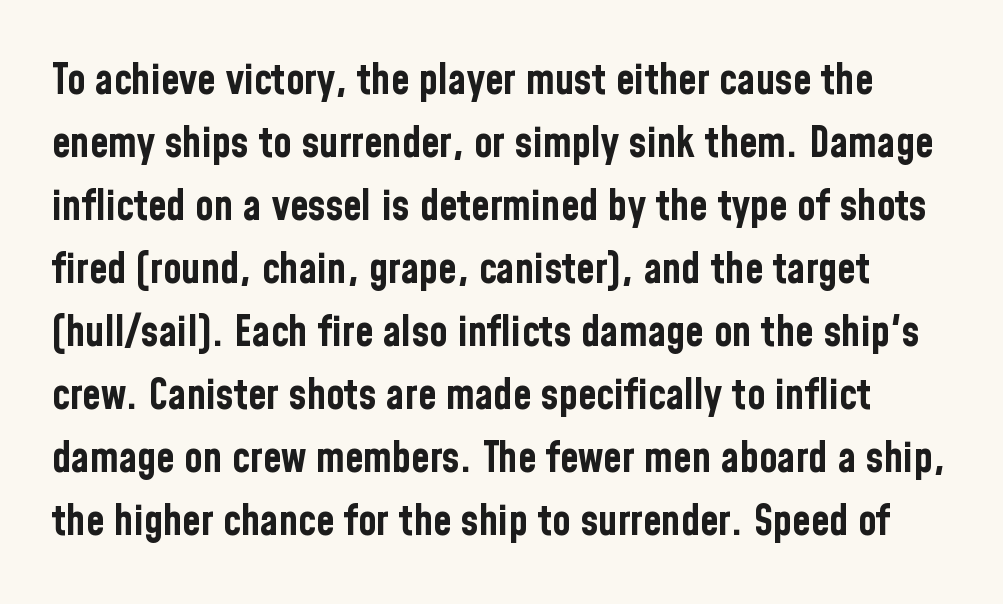
The image shows 42 px bold, condensed sans-serif type, upright; set normal line spacing (1.5x), normal letter spacing, not underlined; low stroke contrast and a medium x-height.
